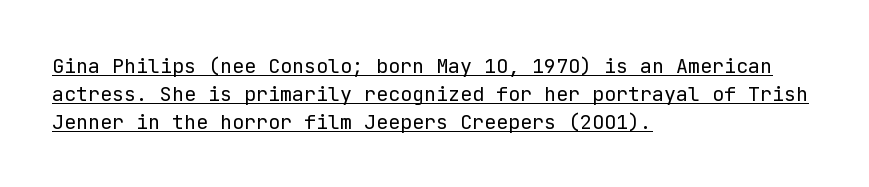
The image shows 20 px text type, upright; set left-aligned, normal line spacing (1.39x), normal letter spacing, underlined.
